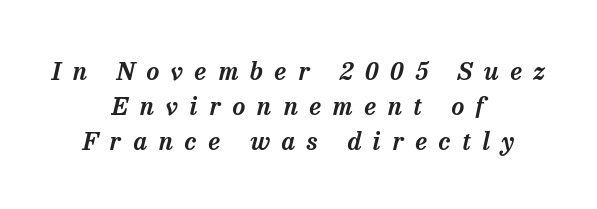
Words float on clear page, feet unadorned. Display-style spreading of the glyphs; the letterfit is very open. Each line is balanced around a shared central axis. The lettering tilts uniformly, giving the passage an italic look. Whoever set this chose a conventional vertical rhythm.
